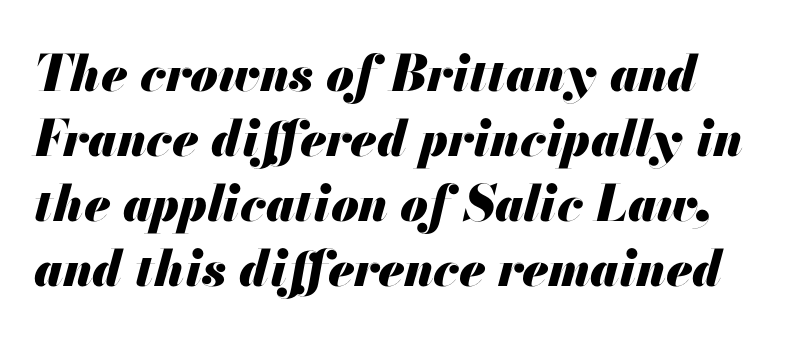
The image shows 50 px heavy type, italic (leaning right); set normal line spacing (1.3x), normal letter spacing, not underlined; medium stroke contrast and a small x-height.
